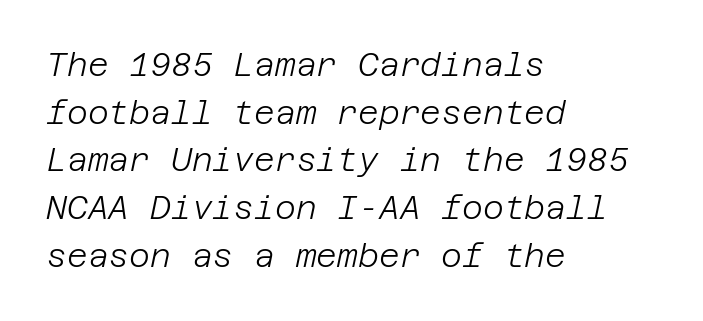
Q: Is the text bold? A: No.
Q: Is the text italic (slanted)? A: Yes, it leans right by about 12 degrees.
Q: Is the text underlined? A: No.
Q: How is the paragraph aligned? A: Left-aligned.
Q: Is the spacing between letters normal or unusually wide? A: Normal.
Q: Is the spacing between lines tight, normal or loose? A: Normal.
Q: Width (condensed, normal, or wide)? A: Normal.
Q: Stroke contrast? A: Low.
Q: x-height? A: Large.
